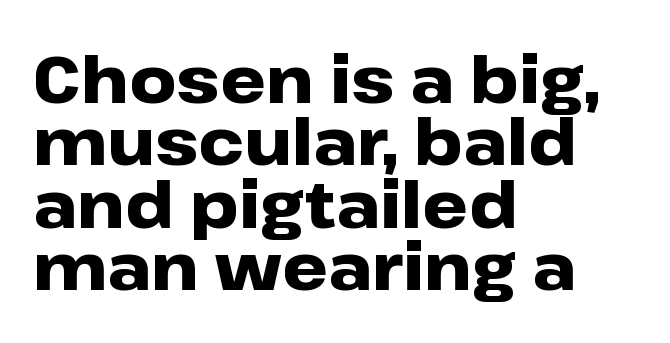
{"serif": "no", "italic": "no", "bold": "yes", "weight": "heavy", "width": "wide", "stroke_contrast": "low", "x_height": "medium", "monospaced": "no", "underline": "no", "align": "left", "line_spacing": "tight", "line_spacing_ratio": 0.96, "letter_spacing": "normal", "letter_spacing_em": 0.0, "glyph_px": 65}
